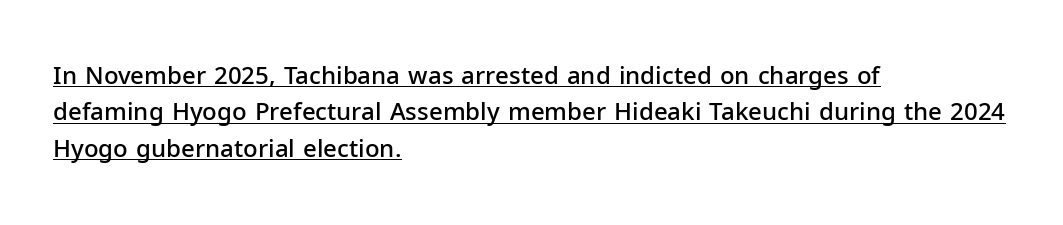
Look at the tracking — it's just the regular setting, nothing added. Casual observation: everything's shoved over to the left. The words here are underlined. Style check: upright. Every letter is mildly thick-stroked: semibold rather than bold.
